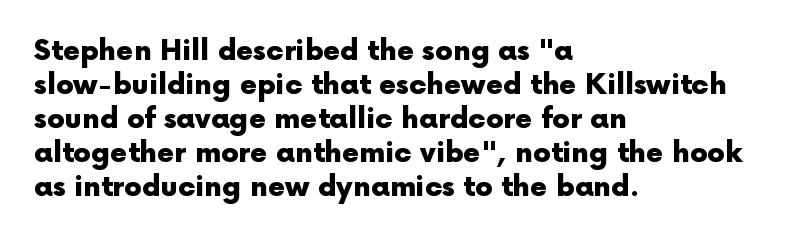
The font is running at its bold setting. Notice how the stems are strictly vertical — no italics here. Do the characters align in a grid? No, the font is proportional. Each letter's strokes conclude bluntly, with no projecting serifs. The area under the type is left untouched.
